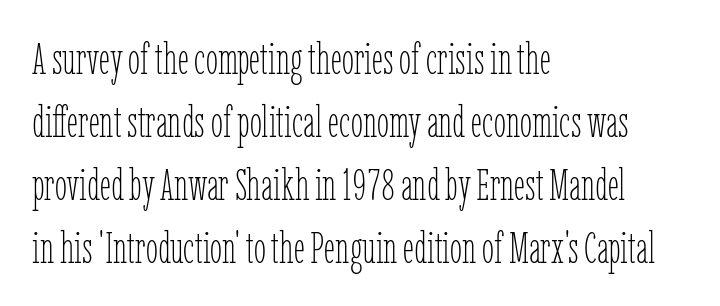
{"italic": "no", "bold": "no", "weight": "thin", "width": "condensed", "stroke_contrast": "low", "x_height": "medium", "monospaced": "no", "underline": "no", "align": "left", "line_spacing": "normal", "line_spacing_ratio": 1.43, "letter_spacing": "normal", "letter_spacing_em": 0.0, "glyph_px": 44}
